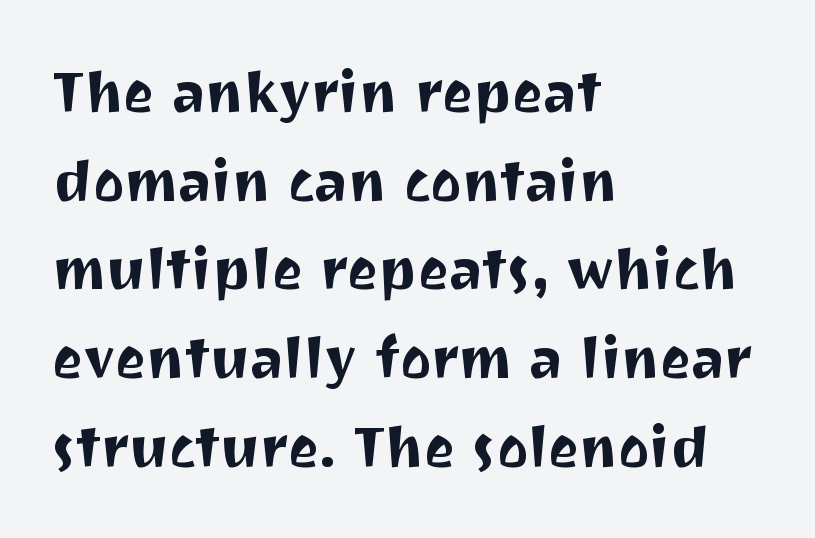
{"serif": "no", "italic": "no", "width": "normal", "stroke_contrast": "medium", "x_height": "medium", "monospaced": "no", "underline": "no", "align": "left", "line_spacing": "normal", "line_spacing_ratio": 1.53, "letter_spacing": "normal", "letter_spacing_em": 0.0, "glyph_px": 58}
